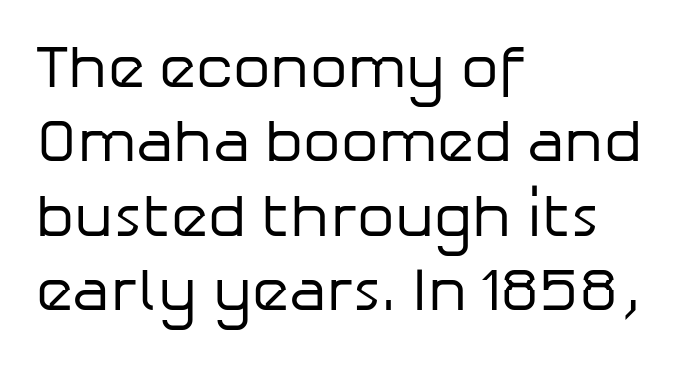
Q: Is the text bold? A: No.
Q: Is the text italic (slanted)? A: No, it is upright.
Q: Is the typeface a serif or a sans-serif typeface? A: Sans-serif.
Q: Is the text underlined? A: No.
Q: How is the paragraph aligned? A: Left-aligned.
Q: Is the spacing between letters normal or unusually wide? A: Normal.
Q: Width (condensed, normal, or wide)? A: Normal.
Q: Stroke contrast? A: Low.
Q: x-height? A: Medium.
Q: Monospaced? A: No.
